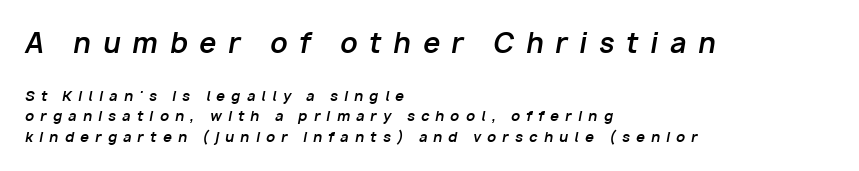
Q: Is the text bold? A: Yes.
Q: Is the text italic (slanted)? A: Yes, it leans right by about 10 degrees.
Q: Is the text underlined? A: No.
Q: How is the paragraph aligned? A: Left-aligned.
Q: Is the spacing between letters normal or unusually wide? A: Unusually wide.
Q: Is the spacing between lines tight, normal or loose? A: Normal.
Q: Which block of text is set in a larger size, the first (top) or the second (bottom)? A: The first (top) one.
